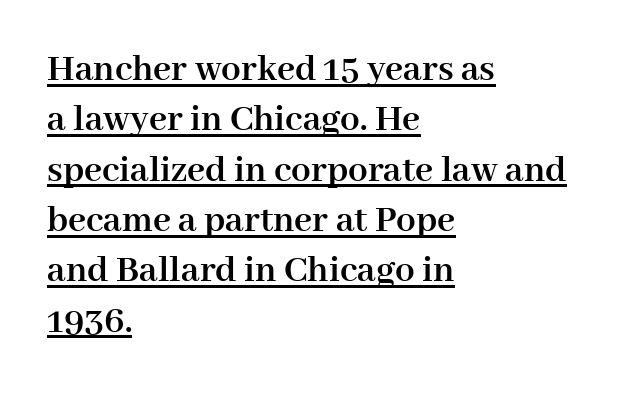
{"serif": "yes", "italic": "no", "bold": "yes", "weight": "semibold", "width": "normal", "stroke_contrast": "high", "x_height": "medium", "monospaced": "no", "underline": "yes", "align": "left", "line_spacing": "normal", "line_spacing_ratio": 1.29, "letter_spacing": "normal", "letter_spacing_em": 0.0, "glyph_px": 39}
